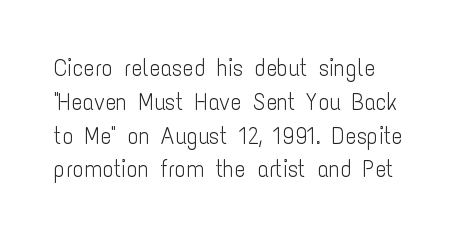
{"italic": "no", "bold": "no", "underline": "no", "align": "left", "line_spacing": "normal", "line_spacing_ratio": 1.47, "letter_spacing": "normal", "letter_spacing_em": 0.0, "glyph_px": 23}
